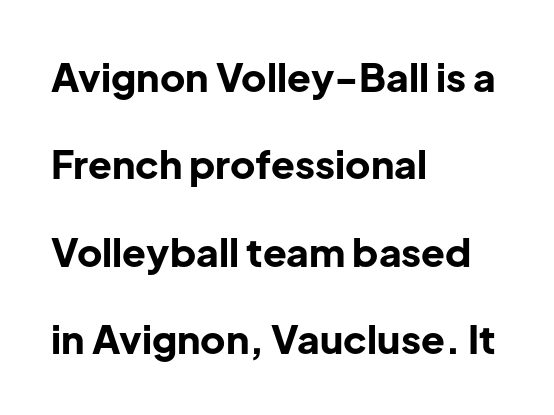
The image shows 39 px bold sans-serif type, upright; set left-aligned, loose line spacing (2.24x), normal letter spacing, not underlined; low stroke contrast and a medium x-height.
